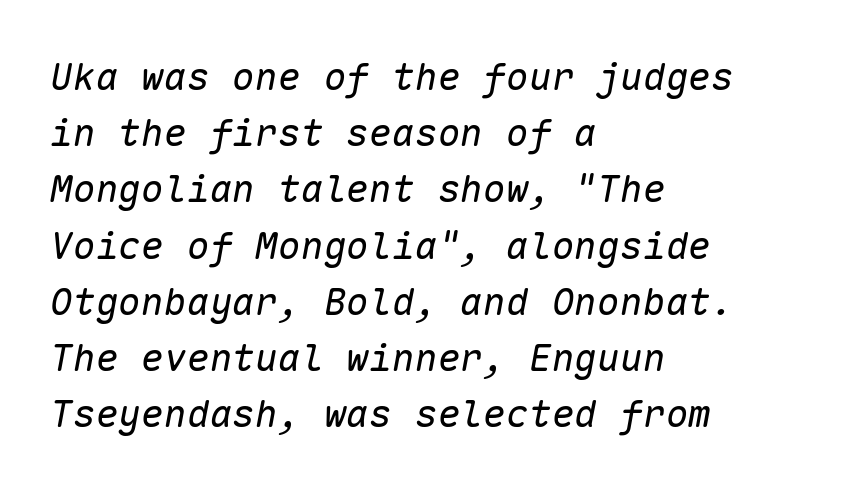
{"italic": "yes", "lean": "right", "slant_degrees": 10, "bold": "no", "weight": "regular", "width": "normal", "stroke_contrast": "low", "x_height": "medium", "monospaced": "yes", "underline": "no", "align": "left", "line_spacing": "normal", "line_spacing_ratio": 1.48, "letter_spacing": "normal", "letter_spacing_em": 0.0, "glyph_px": 38}
